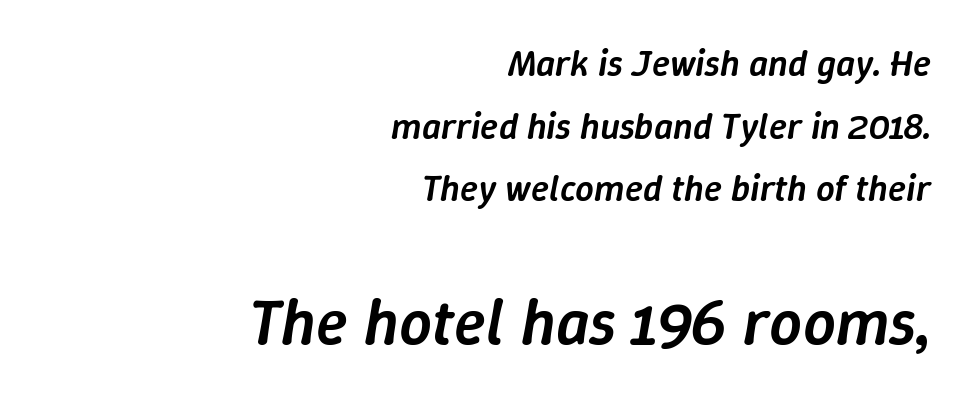
Q: Is the text bold? A: Semi-bold.
Q: Is the text italic (slanted)? A: Yes, it leans right by about 9 degrees.
Q: Is the text underlined? A: No.
Q: How is the paragraph aligned? A: Right-aligned.
Q: Is the spacing between letters normal or unusually wide? A: Normal.
Q: Is the spacing between lines tight, normal or loose? A: Normal.
Q: Which block of text is set in a larger size, the first (top) or the second (bottom)? A: The second (bottom) one.
Q: Width (condensed, normal, or wide)? A: Normal.
Q: Stroke contrast? A: Low.
Q: x-height? A: Medium.
Q: Monospaced? A: No.
